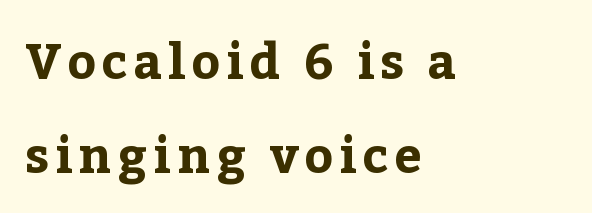
Q: Is the text bold? A: Yes.
Q: Is the text italic (slanted)? A: No, it is upright.
Q: Is the typeface a serif or a sans-serif typeface? A: Serif.
Q: Is the text underlined? A: No.
Q: How is the paragraph aligned? A: Left-aligned.
Q: Is the spacing between lines tight, normal or loose? A: Loose.
Q: Width (condensed, normal, or wide)? A: Normal.
Q: Stroke contrast? A: Low.
Q: x-height? A: Medium.
Q: Monospaced? A: No.
